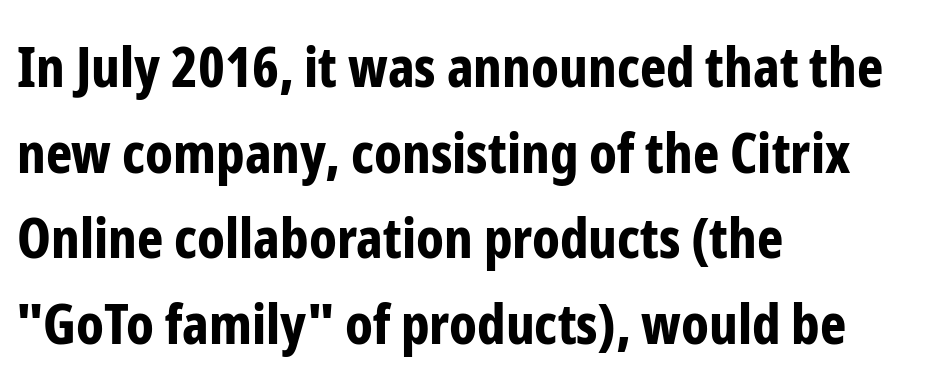
Q: Is the text bold? A: Yes.
Q: Is the text italic (slanted)? A: No, it is upright.
Q: Is the typeface a serif or a sans-serif typeface? A: Sans-serif.
Q: Is the text underlined? A: No.
Q: How is the paragraph aligned? A: Left-aligned.
Q: Is the spacing between letters normal or unusually wide? A: Normal.
Q: Is the spacing between lines tight, normal or loose? A: Normal.
Q: Width (condensed, normal, or wide)? A: Condensed.
Q: Stroke contrast? A: Low.
Q: x-height? A: Medium.
Q: Monospaced? A: No.
